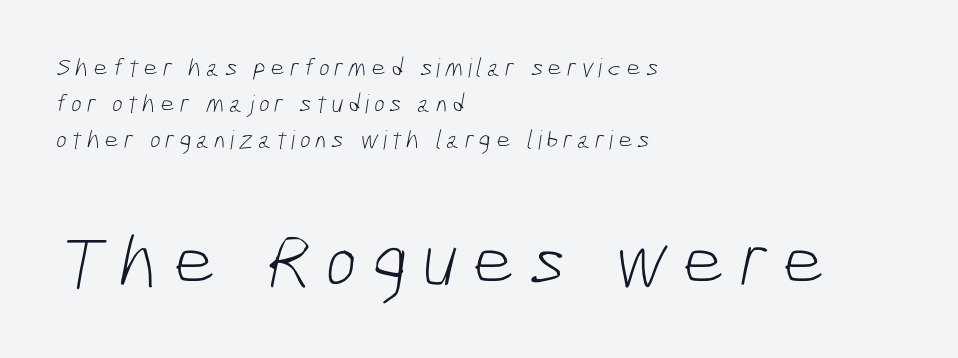
In this sample the second text group is rendered at the bigger scale. Serif or sans? Sans — the stroke terminals are bare. This rendering uses left alignment, leaving the right contour irregular. Underlining? Definitely not there. A typesetter would call this leading conventional body-copy spacing.
